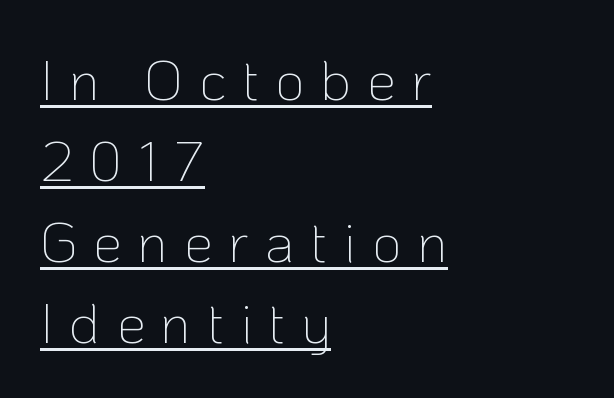
Q: Is the text bold? A: No.
Q: Is the text italic (slanted)? A: No, it is upright.
Q: Is the typeface a serif or a sans-serif typeface? A: Sans-serif.
Q: Is the text underlined? A: Yes.
Q: How is the paragraph aligned? A: Left-aligned.
Q: Is the spacing between letters normal or unusually wide? A: Unusually wide.
Q: Is the spacing between lines tight, normal or loose? A: Normal.
Q: Width (condensed, normal, or wide)? A: Normal.
Q: Stroke contrast? A: Low.
Q: x-height? A: Medium.
Q: Monospaced? A: No.
